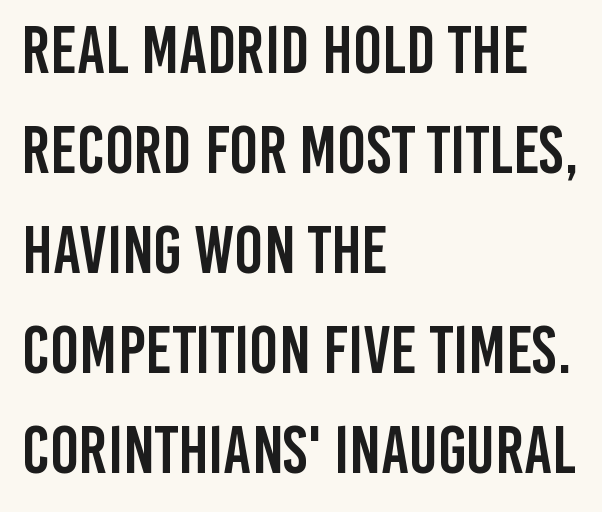
The image shows 68 px condensed sans-serif type, upright; set left-aligned, normal line spacing (1.47x), normal letter spacing, not underlined; low stroke contrast and a large x-height.
